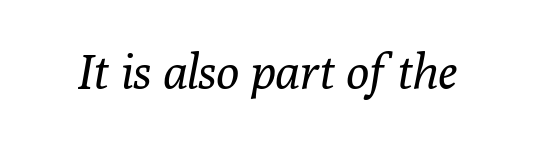
The image shows 48 px regular-weight serif type, italic (leaning right); set normal letter spacing, not underlined; low stroke contrast and a medium x-height.
